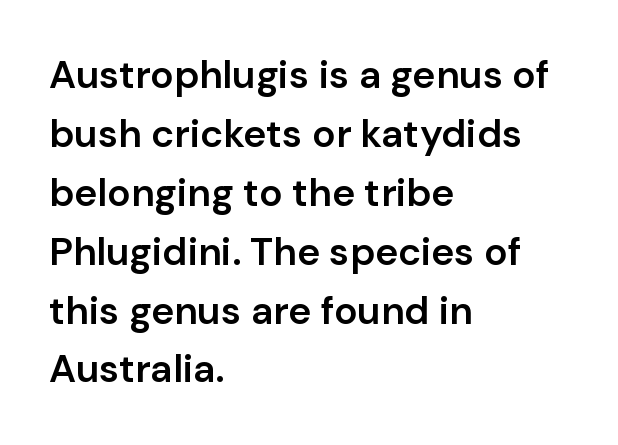
{"serif": "no", "italic": "no", "bold": "semi", "weight": "semibold", "width": "normal", "stroke_contrast": "low", "x_height": "medium", "monospaced": "no", "underline": "no", "align": "left", "line_spacing": "normal", "line_spacing_ratio": 1.51, "letter_spacing": "normal", "letter_spacing_em": 0.0, "glyph_px": 39}
